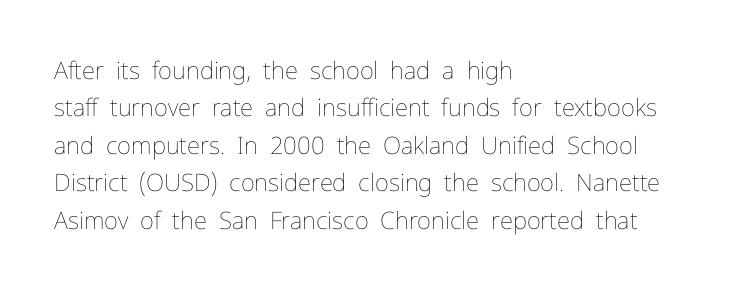
The image shows 24 px text type, upright; set left-aligned, normal line spacing (1.56x), normal letter spacing, not underlined.
